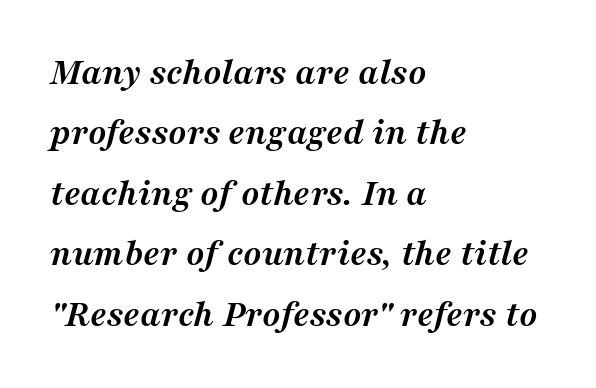
The image shows 38 px semibold serif type, italic (leaning right); set left-aligned, normal line spacing (1.59x), normal letter spacing, not underlined; medium stroke contrast and a medium x-height.
